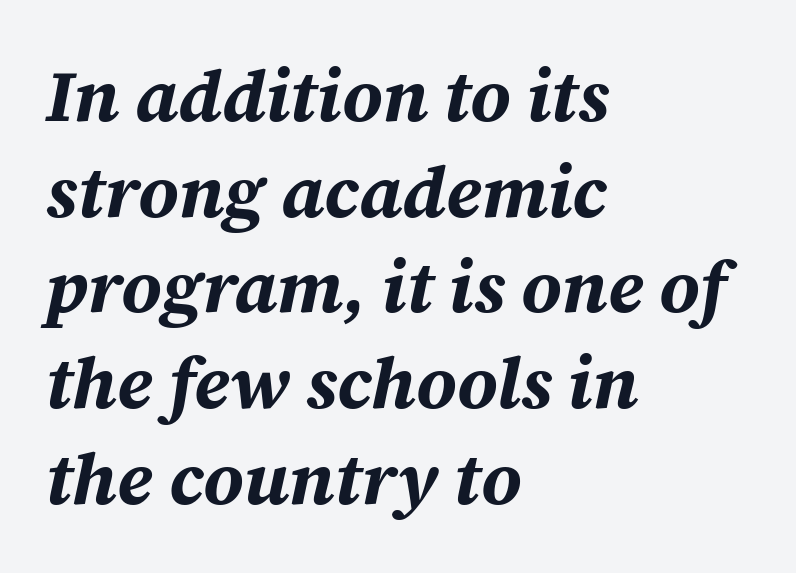
Q: Is the text bold? A: Yes.
Q: Is the text italic (slanted)? A: Yes, it leans right by about 12 degrees.
Q: Is the text underlined? A: No.
Q: How is the paragraph aligned? A: Left-aligned.
Q: Is the spacing between letters normal or unusually wide? A: Normal.
Q: Is the spacing between lines tight, normal or loose? A: Normal.
Q: Width (condensed, normal, or wide)? A: Normal.
Q: Stroke contrast? A: Medium.
Q: x-height? A: Medium.
Q: Monospaced? A: No.
